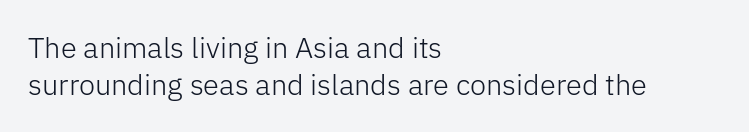
The image shows 29 px light sans-serif type, upright; set left-aligned, normal line spacing (1.28x), normal letter spacing, not underlined; low stroke contrast and a medium x-height.
